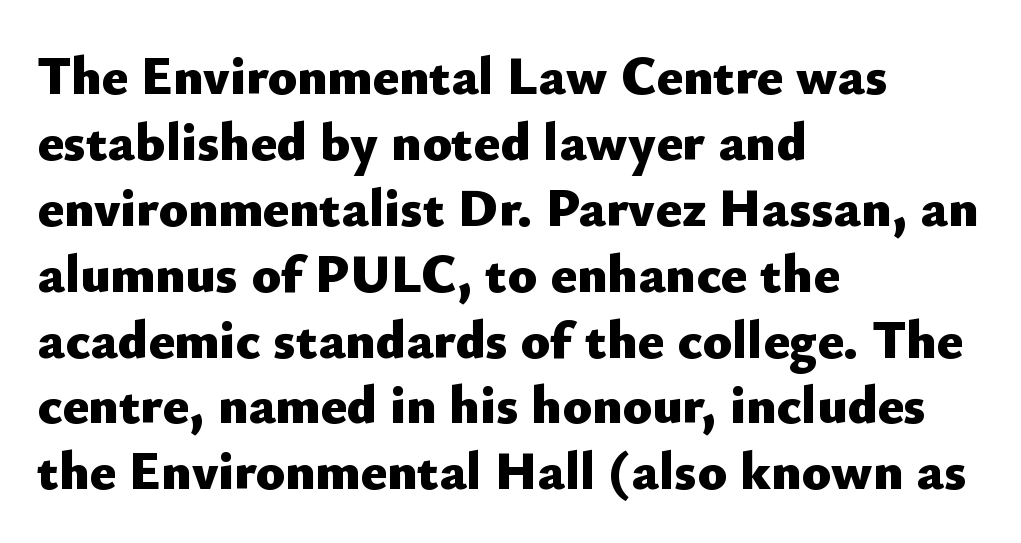
The image shows 54 px heavy sans-serif type, upright; set left-aligned, line spacing 1.22x, normal letter spacing, not underlined; low stroke contrast and a small x-height.
